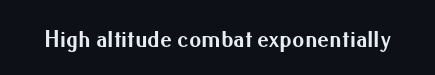
Q: Is the text bold? A: Yes.
Q: Is the text italic (slanted)? A: No, it is upright.
Q: Is the text underlined? A: No.
Q: Is the spacing between letters normal or unusually wide? A: Normal.
